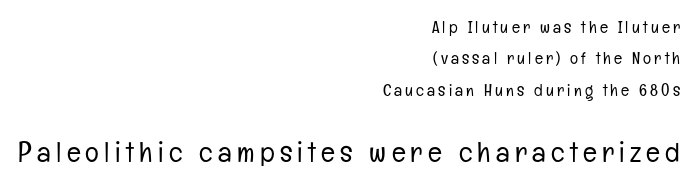
Q: Is the text bold? A: No.
Q: Is the text italic (slanted)? A: No, it is upright.
Q: Is the typeface a serif or a sans-serif typeface? A: Sans-serif.
Q: Is the text underlined? A: No.
Q: How is the paragraph aligned? A: Right-aligned.
Q: Which block of text is set in a larger size, the first (top) or the second (bottom)? A: The second (bottom) one.
Q: Width (condensed, normal, or wide)? A: Condensed.
Q: Stroke contrast? A: Low.
Q: x-height? A: Medium.
Q: Monospaced? A: No.
